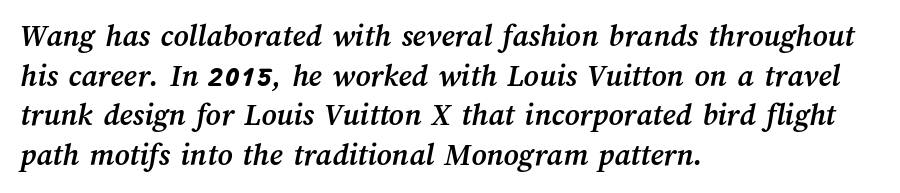
The image shows 32 px semibold type; set left-aligned, line spacing 1.24x, normal letter spacing, not underlined; medium stroke contrast and a medium x-height.
